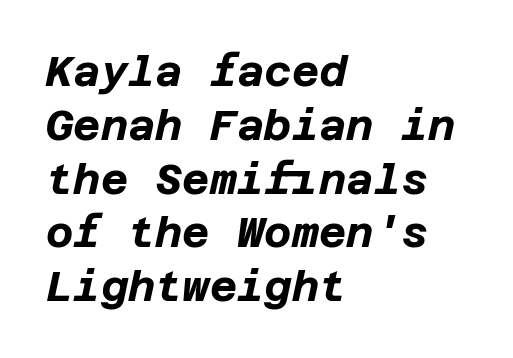
{"italic": "yes", "lean": "right", "slant_degrees": 12, "bold": "yes", "weight": "bold", "width": "normal", "stroke_contrast": "low", "x_height": "large", "underline": "no", "align": "left", "line_spacing": "normal", "line_spacing_ratio": 1.28, "letter_spacing": "normal", "letter_spacing_em": 0.0, "glyph_px": 42}
